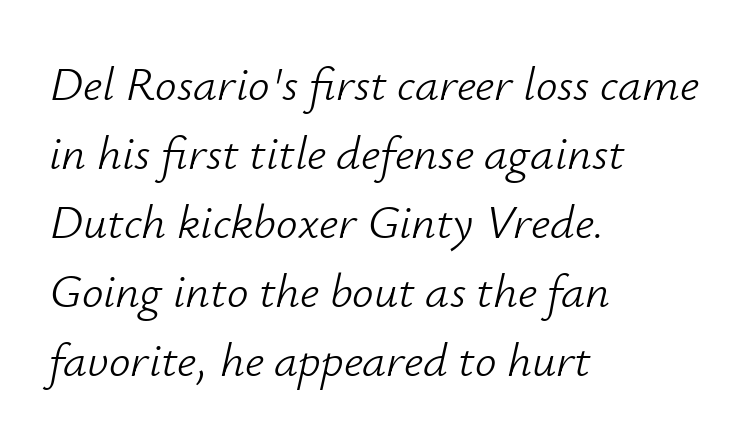
The image shows 48 px light type, italic (leaning right); set left-aligned, normal line spacing (1.44x), normal letter spacing, not underlined; low stroke contrast and a small x-height.
